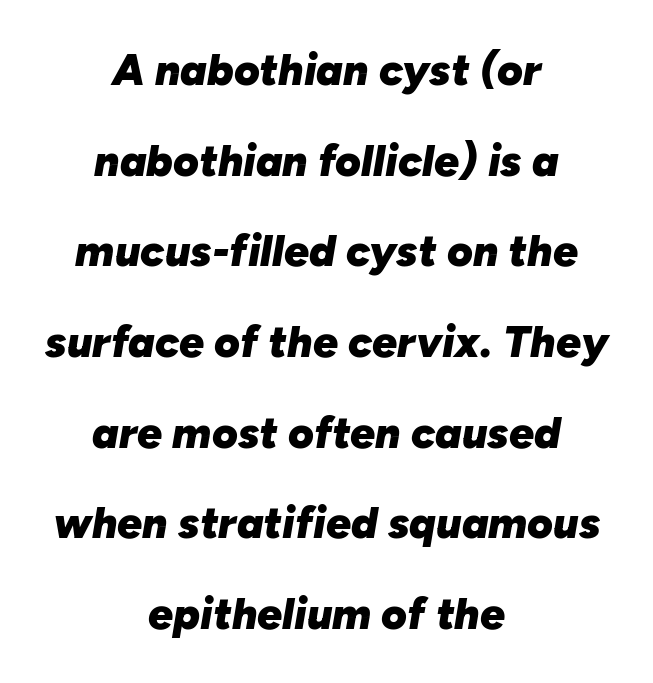
The gap between lines stays unmarked. The rendering keeps characters at their native spacing. Every character sits at an angle, as italics do. Weight check: bold — yes, fully. Does the copy run flush right? No — it is centered line by line.
